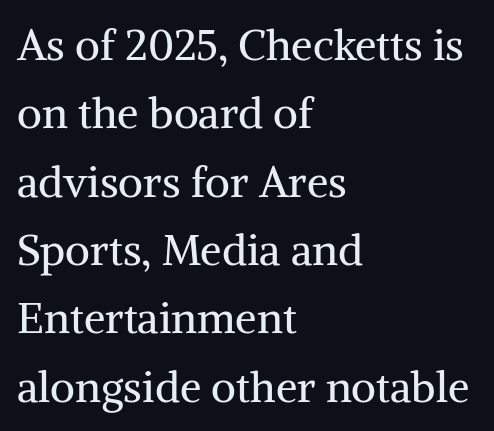
The image shows 43 px regular-weight serif type, upright; set left-aligned, normal line spacing (1.59x), normal letter spacing, not underlined; medium stroke contrast and a medium x-height.
